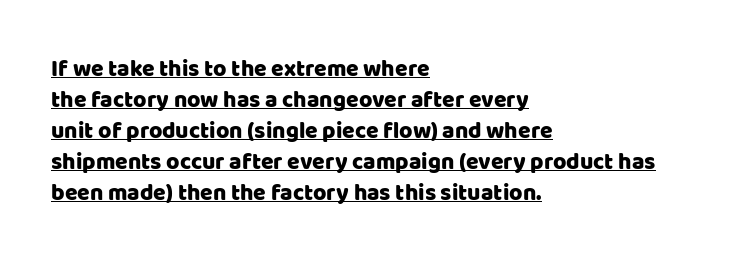
Q: Is the text italic (slanted)? A: No, it is upright.
Q: Is the text underlined? A: Yes.
Q: How is the paragraph aligned? A: Left-aligned.
Q: Is the spacing between letters normal or unusually wide? A: Normal.
Q: Is the spacing between lines tight, normal or loose? A: Normal.
